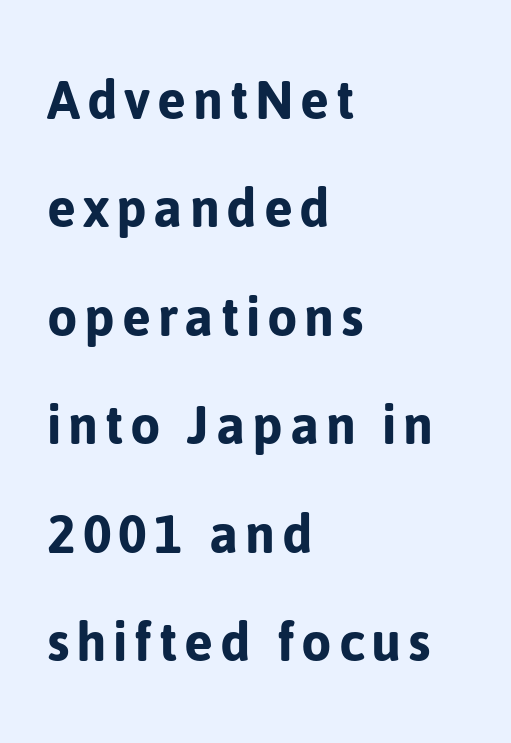
Q: Is the text italic (slanted)? A: No, it is upright.
Q: Is the typeface a serif or a sans-serif typeface? A: Sans-serif.
Q: Is the text underlined? A: No.
Q: How is the paragraph aligned? A: Left-aligned.
Q: Width (condensed, normal, or wide)? A: Normal.
Q: Stroke contrast? A: Low.
Q: x-height? A: Medium.
Q: Monospaced? A: No.
